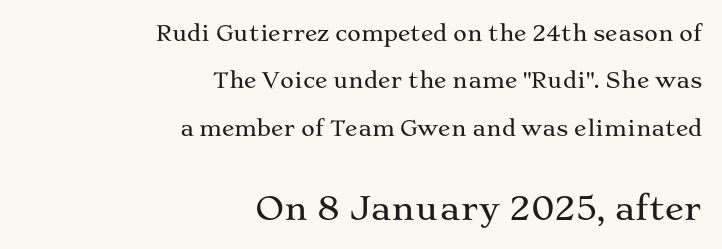
The letters advance in unequal steps, a hallmark of proportional type. Type without underlining. Caption: upper text group reduced, lower text group enlarged. Small tapered or slab feet sit at the stroke ends, so this counts as serif.
